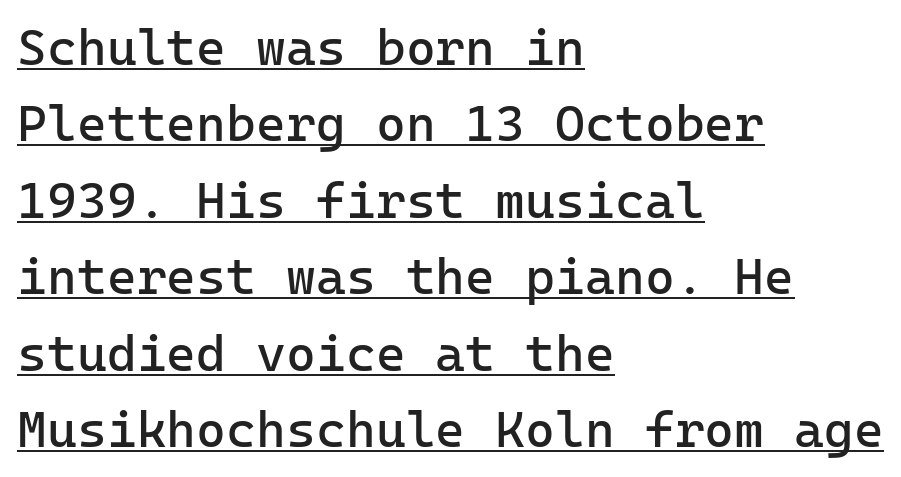
Q: Is the text bold? A: No.
Q: Is the text italic (slanted)? A: No, it is upright.
Q: Is the typeface a serif or a sans-serif typeface? A: Sans-serif.
Q: Is the text underlined? A: Yes.
Q: How is the paragraph aligned? A: Left-aligned.
Q: Is the spacing between letters normal or unusually wide? A: Normal.
Q: Is the spacing between lines tight, normal or loose? A: Normal.
Q: Width (condensed, normal, or wide)? A: Normal.
Q: Stroke contrast? A: Low.
Q: x-height? A: Medium.
